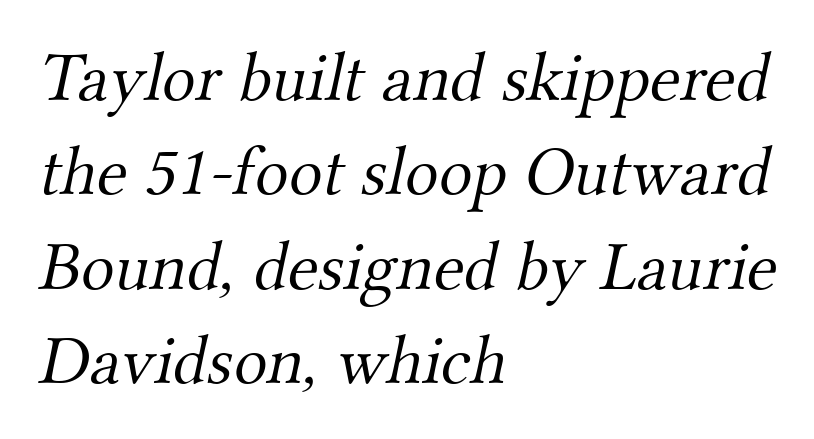
Visually the block forms a straight wall on the left and a jagged coastline on the right. A typesetter would call this zero additional tracking. The weight would be labelled regular, book, light, or lighter still. The text was rendered using a seriffed face with decorative stroke endings. Quick note: interline space is typical.
